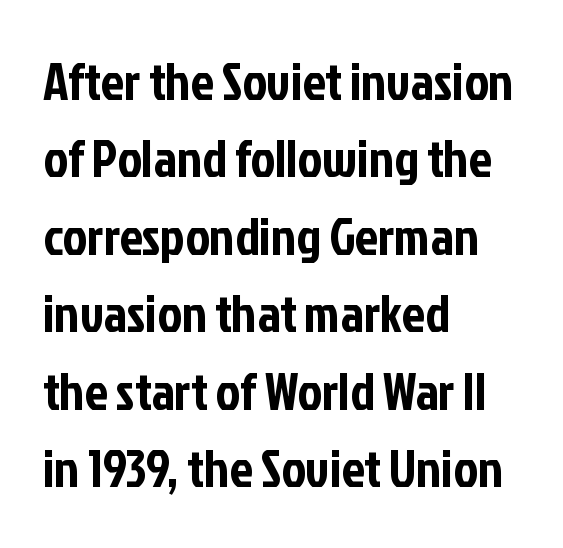
{"serif": "no", "italic": "no", "width": "condensed", "stroke_contrast": "low", "x_height": "medium", "monospaced": "no", "underline": "no", "align": "left", "line_spacing": "normal", "line_spacing_ratio": 1.49, "letter_spacing": "normal", "letter_spacing_em": 0.0, "glyph_px": 52}
